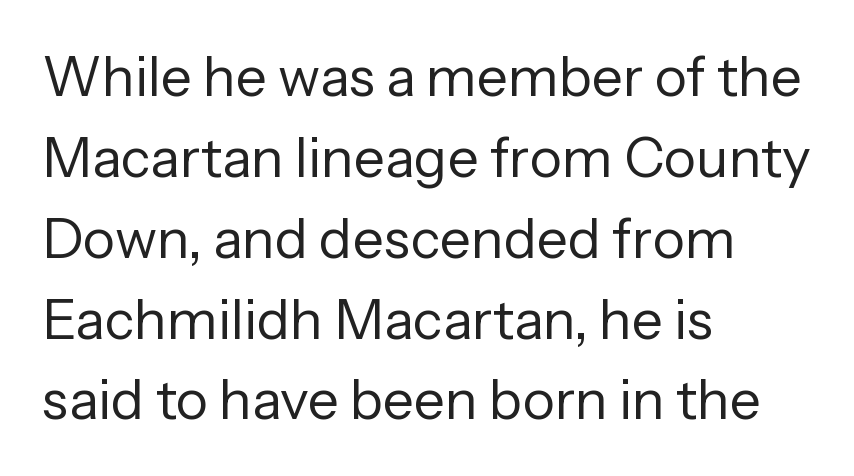
Between one letter and the next there's only the usual sliver of space. A normal amount of white space separates one row of letters from the next. The passage shown is typed in a proportional face where columns would drift. The space directly below the letters is spotless. Heft: none added — not bold. Observe the absence of serifs on each vertical stroke in this sample.
